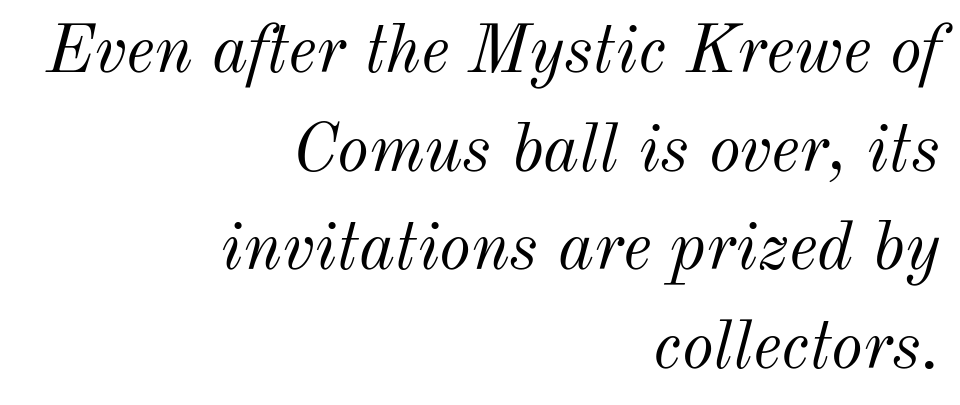
The image shows 68 px light type, italic (leaning right); set right-aligned, normal line spacing (1.45x), normal letter spacing, not underlined; medium stroke contrast and a small x-height.
